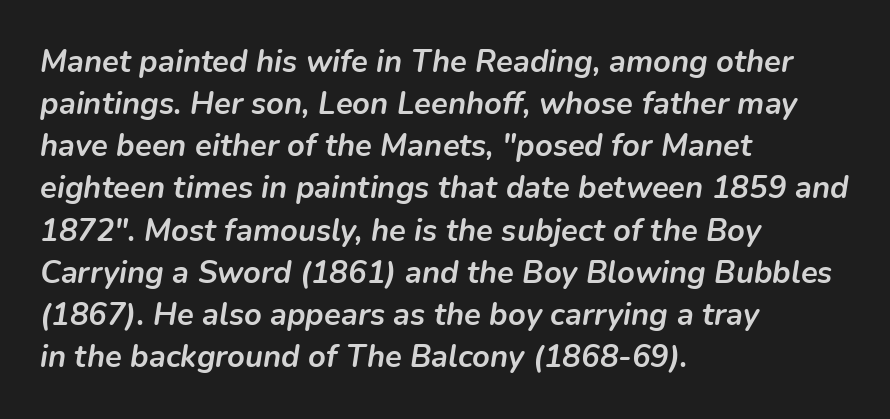
This sample is left-justified, so line endings fall wherever the words run out. This sample has the flowing, uneven cadence of proportional lettering. These lines were composed using italics. I'd describe the lettering as bold — thick and assertive. Each row of text sits above clean, open space. This rendering leaves character spacing at its baseline value.
